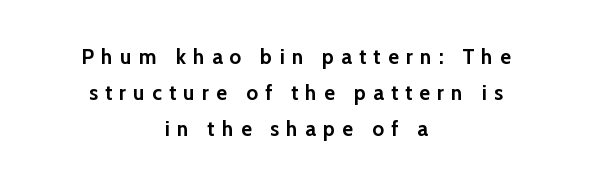
The image shows 21 px bold type, upright; set centered, line spacing 1.72x, unusually wide letter spacing (+0.34 em), not underlined.
